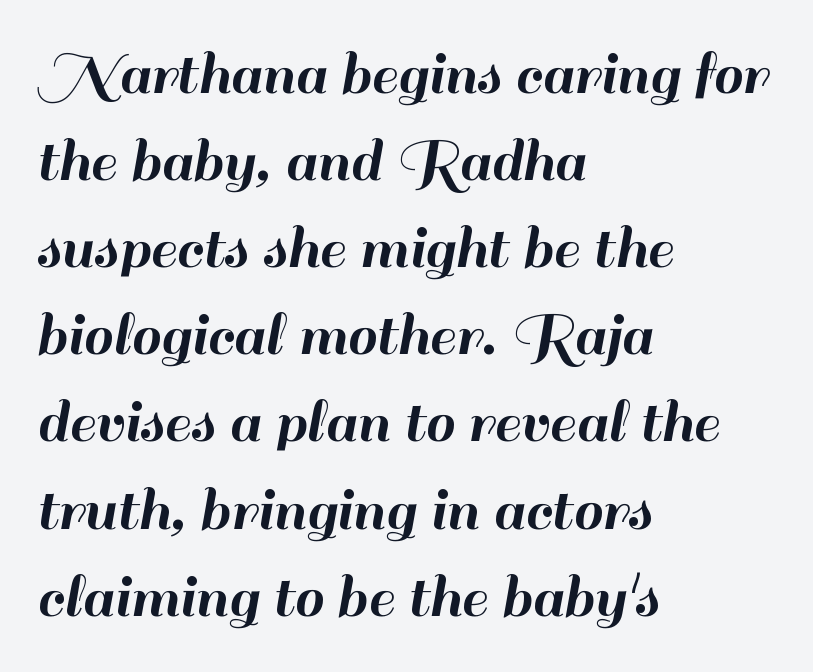
The image shows 66 px sans-serif type; set left-aligned, normal line spacing (1.32x), normal letter spacing, not underlined; high stroke contrast and a small x-height.
